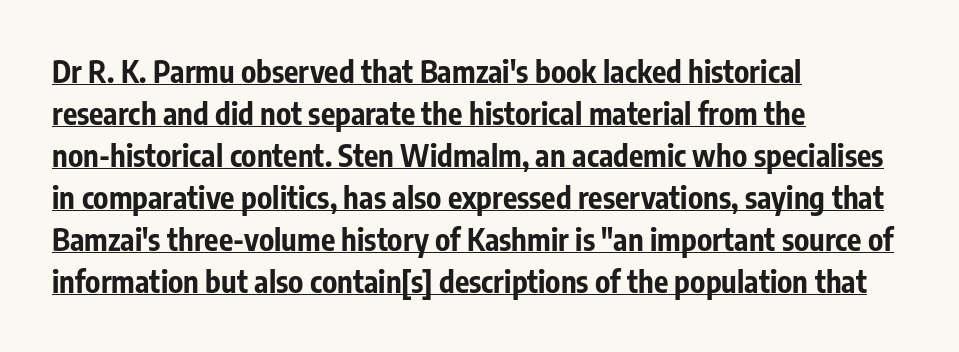
{"serif": "no", "italic": "no", "bold": "yes", "weight": "bold", "width": "condensed", "stroke_contrast": "low", "x_height": "medium", "monospaced": "no", "underline": "yes", "align": "left", "line_spacing": "normal", "line_spacing_ratio": 1.4, "letter_spacing": "normal", "letter_spacing_em": 0.0, "glyph_px": 30}
